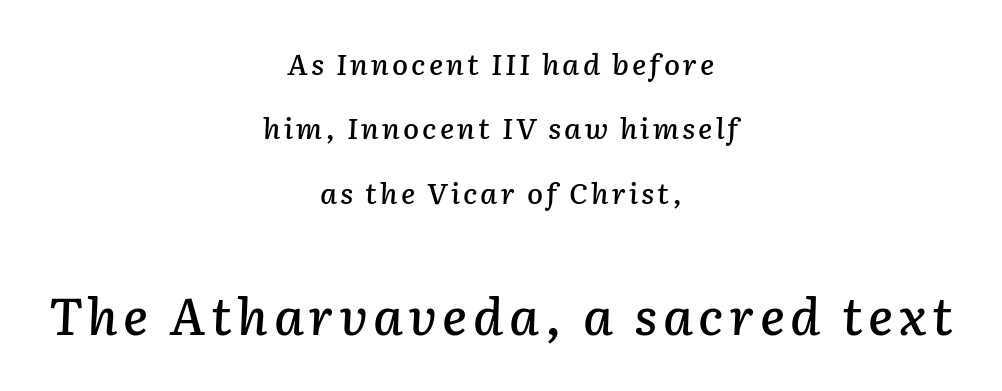
The image shows 51 px text type, italic (leaning right); set centered, loose line spacing (2.22x), not underlined; the second (bottom) block is 1.76x larger; low stroke contrast and a medium x-height.
